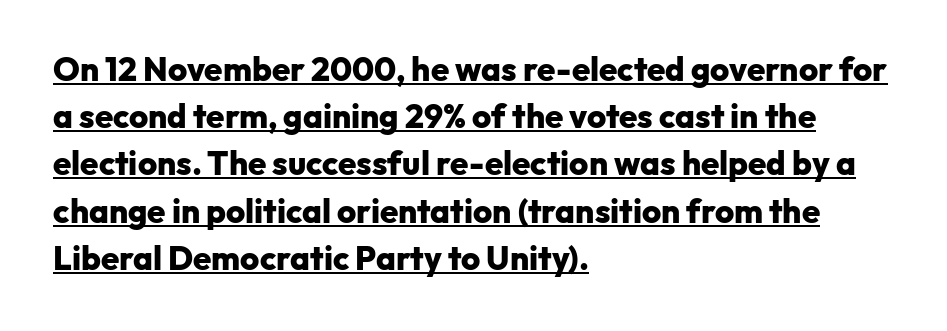
{"serif": "no", "italic": "no", "bold": "yes", "weight": "heavy", "width": "normal", "stroke_contrast": "low", "x_height": "medium", "monospaced": "no", "underline": "yes", "align": "left", "line_spacing": "normal", "line_spacing_ratio": 1.43, "letter_spacing": "normal", "letter_spacing_em": 0.0, "glyph_px": 33}
